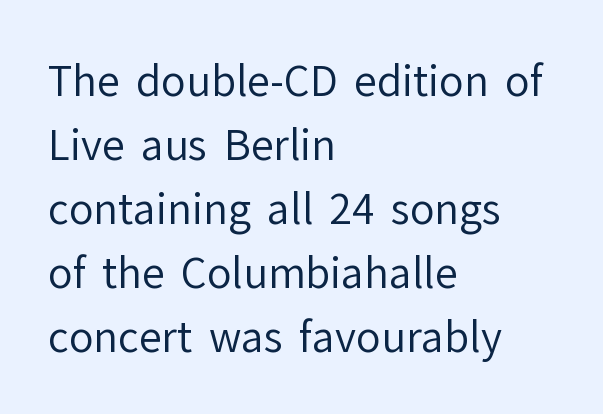
A typesetter would call this leading conventional body-copy spacing. Is the stroke heavy? The answer is a plain regular-or-lighter. Typographically, this falls in the sans-serif category. The passage shown is typed in a proportional face where columns would drift. Alignment: flush left.
